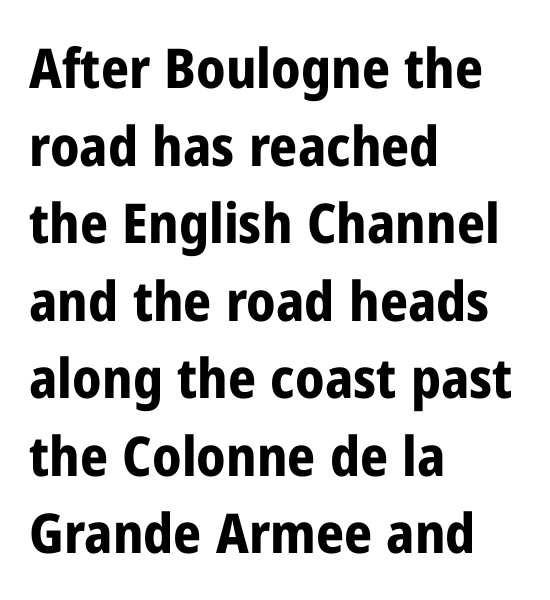
{"serif": "no", "italic": "no", "bold": "yes", "weight": "bold", "width": "condensed", "stroke_contrast": "low", "x_height": "medium", "monospaced": "no", "underline": "no", "align": "left", "line_spacing": "normal", "line_spacing_ratio": 1.41, "letter_spacing": "normal", "letter_spacing_em": 0.0, "glyph_px": 55}
